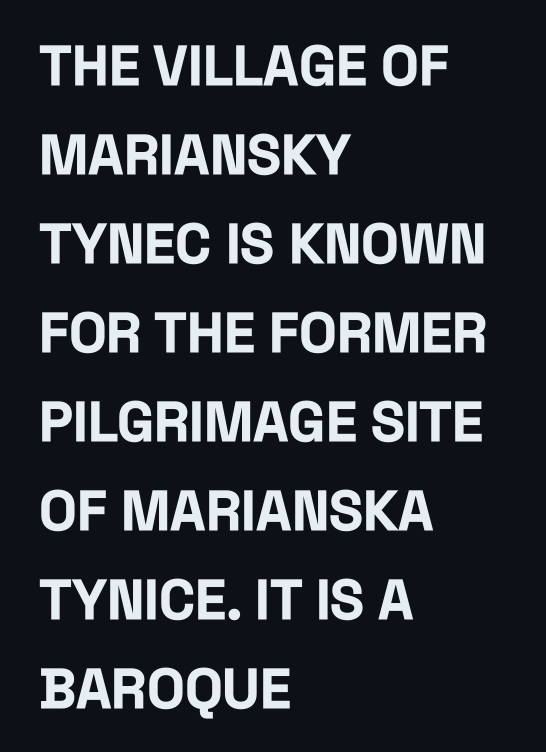
The image shows 56 px bold, condensed sans-serif type, upright; set left-aligned, normal line spacing (1.59x), normal letter spacing, not underlined; low stroke contrast and a large x-height.
